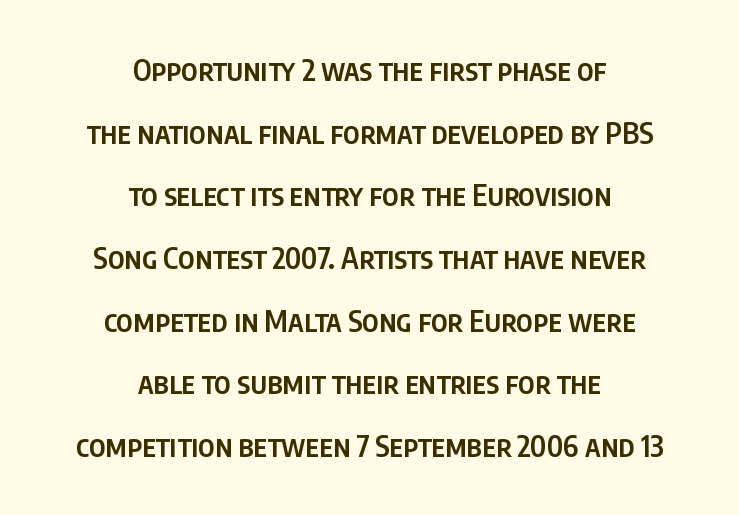
Q: Is the text bold? A: Semi-bold.
Q: Is the text italic (slanted)? A: No, it is upright.
Q: Is the typeface a serif or a sans-serif typeface? A: Sans-serif.
Q: Is the text underlined? A: No.
Q: How is the paragraph aligned? A: Centered.
Q: Is the spacing between letters normal or unusually wide? A: Normal.
Q: Is the spacing between lines tight, normal or loose? A: Loose.
Q: Width (condensed, normal, or wide)? A: Condensed.
Q: Stroke contrast? A: Low.
Q: x-height? A: Large.
Q: Monospaced? A: No.
